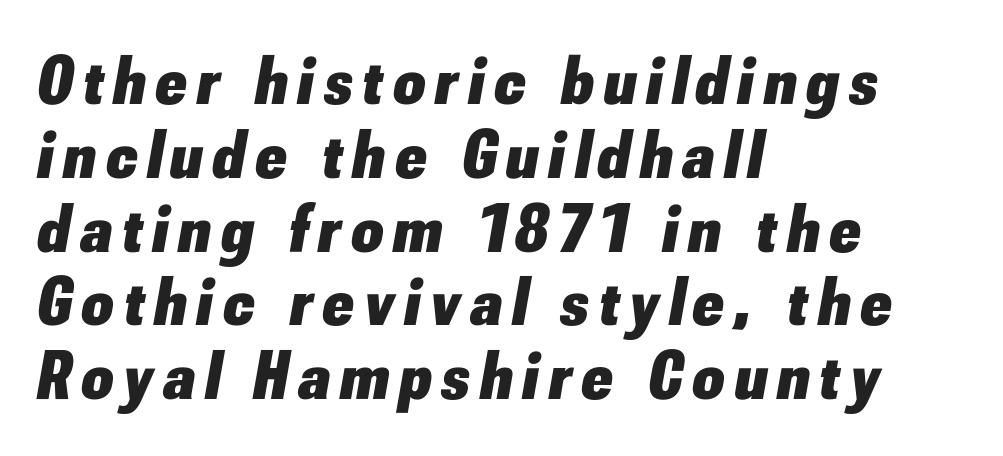
{"italic": "yes", "lean": "right", "slant_degrees": 10, "bold": "yes", "weight": "heavy", "width": "normal", "stroke_contrast": "low", "x_height": "small", "monospaced": "no", "underline": "no", "align": "left", "line_spacing": "tight", "line_spacing_ratio": 1.07, "glyph_px": 69}
